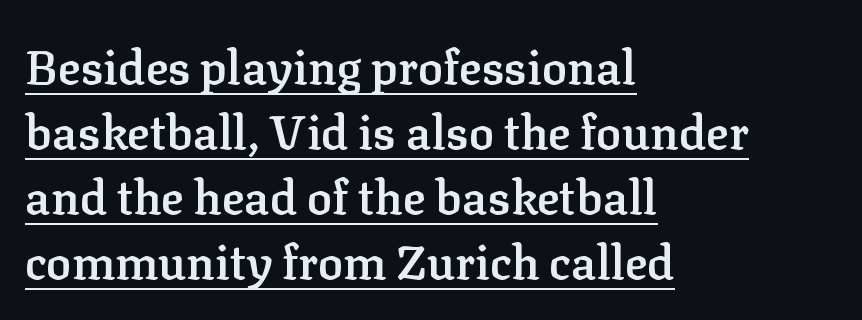
Here the glyphs are tracked normally, forming tight word shapes. On the weight axis this lands at semibold, roughly 600. The font family rendered here belongs to the serif group. Each letter keeps its own natural width here, so spacing adapts to shape. The text block is weighted toward the left margin, trailing off unevenly rightward. Decoration check: the copy is underlined.
